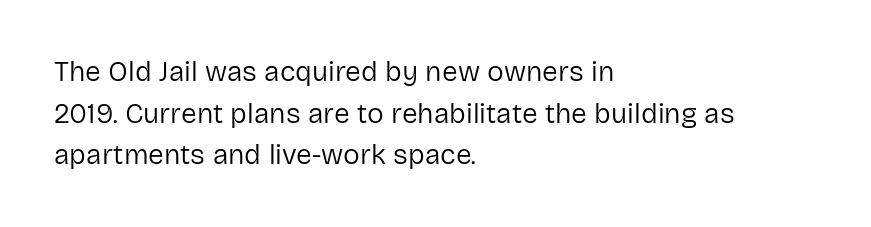
{"serif": "no", "italic": "no", "bold": "no", "weight": "regular", "width": "normal", "stroke_contrast": "low", "x_height": "medium", "monospaced": "no", "underline": "no", "align": "left", "line_spacing": "normal", "line_spacing_ratio": 1.49, "letter_spacing": "normal", "letter_spacing_em": 0.0, "glyph_px": 28}
